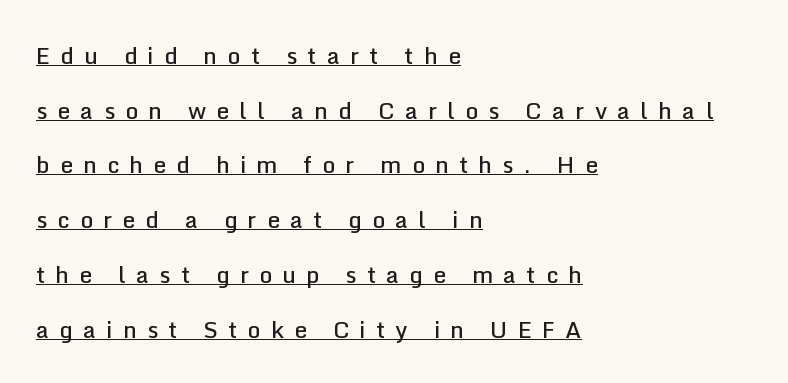
The image shows 23 px text type, upright; set left-aligned, loose line spacing (2.38x), unusually wide letter spacing (+0.44 em), underlined.
